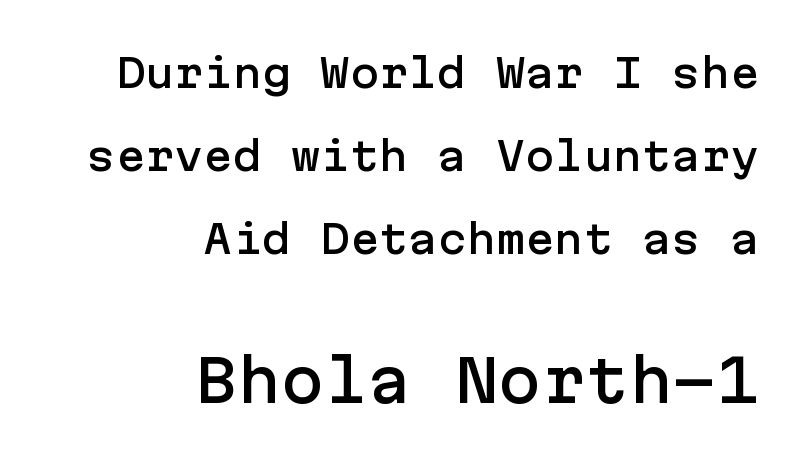
Q: Is the text italic (slanted)? A: No, it is upright.
Q: Is the typeface a serif or a sans-serif typeface? A: Sans-serif.
Q: Is the text underlined? A: No.
Q: How is the paragraph aligned? A: Right-aligned.
Q: Is the spacing between letters normal or unusually wide? A: Normal.
Q: Is the spacing between lines tight, normal or loose? A: Loose.
Q: Which block of text is set in a larger size, the first (top) or the second (bottom)? A: The second (bottom) one.
Q: Width (condensed, normal, or wide)? A: Normal.
Q: Stroke contrast? A: Low.
Q: x-height? A: Medium.
